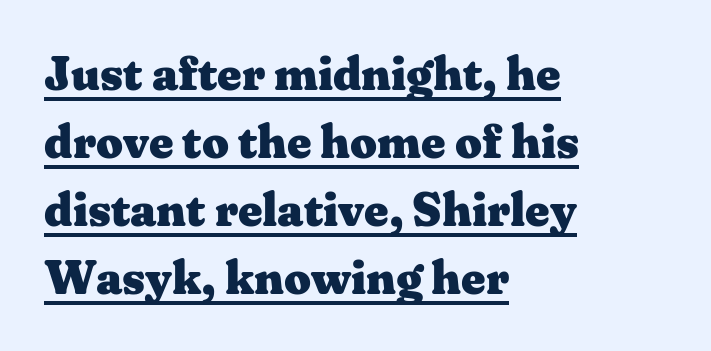
Q: Is the text bold? A: Yes.
Q: Is the text italic (slanted)? A: No, it is upright.
Q: Is the typeface a serif or a sans-serif typeface? A: Serif.
Q: Is the text underlined? A: Yes.
Q: How is the paragraph aligned? A: Left-aligned.
Q: Is the spacing between letters normal or unusually wide? A: Normal.
Q: Is the spacing between lines tight, normal or loose? A: Normal.
Q: Width (condensed, normal, or wide)? A: Wide.
Q: Stroke contrast? A: Medium.
Q: x-height? A: Medium.
Q: Monospaced? A: No.
